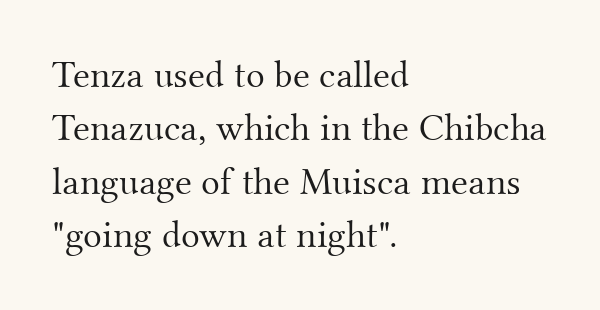
No italicization has been applied; the sample stays upright. The passage shown is not bold in any degree. The type is set solid horizontally, with unmodified tracking. Compared with typical paragraphs, the rows here are spaced about the same.
